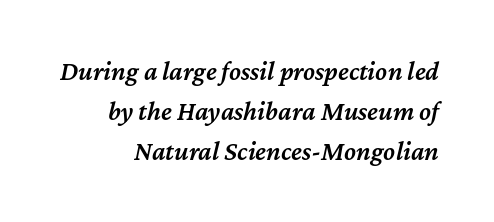
The image shows 27 px text type, italic (leaning right); set normal line spacing (1.49x), normal letter spacing, not underlined.
